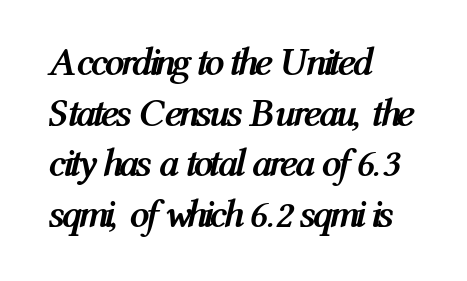
{"italic": "yes", "lean": "right", "slant_degrees": 12, "bold": "yes", "weight": "semibold", "width": "condensed", "stroke_contrast": "medium", "x_height": "medium", "monospaced": "no", "underline": "no", "align": "left", "line_spacing": "normal", "line_spacing_ratio": 1.3, "letter_spacing": "normal", "letter_spacing_em": 0.0, "glyph_px": 39}
